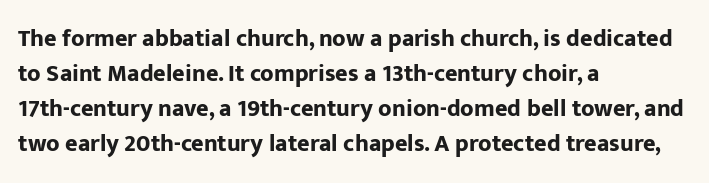
{"italic": "no", "bold": "yes", "underline": "no", "align": "left", "line_spacing": "normal", "line_spacing_ratio": 1.46, "letter_spacing": "normal", "letter_spacing_em": 0.0, "glyph_px": 24}
